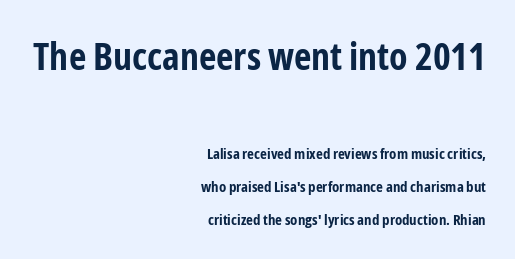
Q: Is the text bold? A: Yes.
Q: Is the text italic (slanted)? A: No, it is upright.
Q: Is the typeface a serif or a sans-serif typeface? A: Sans-serif.
Q: Is the text underlined? A: No.
Q: How is the paragraph aligned? A: Right-aligned.
Q: Is the spacing between letters normal or unusually wide? A: Normal.
Q: Is the spacing between lines tight, normal or loose? A: Loose.
Q: Which block of text is set in a larger size, the first (top) or the second (bottom)? A: The first (top) one.
Q: Width (condensed, normal, or wide)? A: Condensed.
Q: Stroke contrast? A: Low.
Q: x-height? A: Medium.
Q: Monospaced? A: No.
